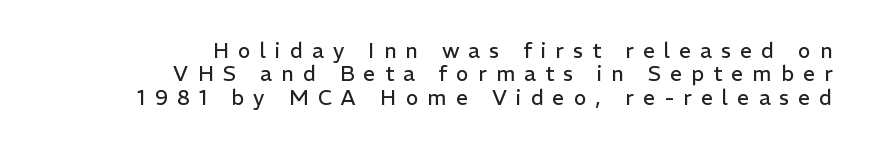
Q: Is the text bold? A: No.
Q: Is the text italic (slanted)? A: No, it is upright.
Q: Is the text underlined? A: No.
Q: How is the paragraph aligned? A: Right-aligned.
Q: Is the spacing between letters normal or unusually wide? A: Unusually wide.
Q: Is the spacing between lines tight, normal or loose? A: Tight.
